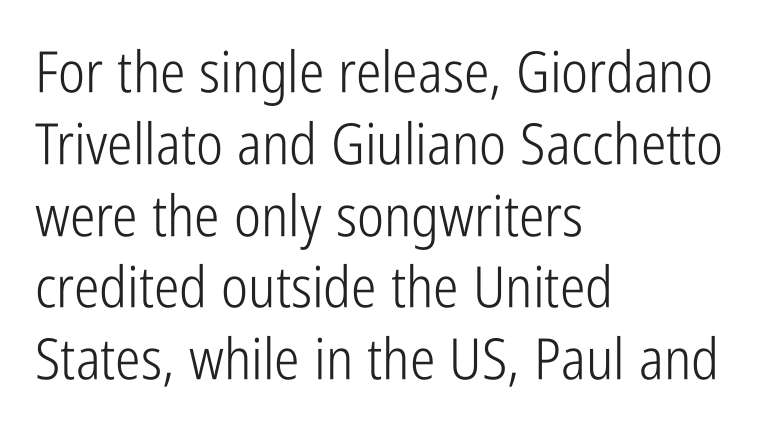
Q: Is the text bold? A: No.
Q: Is the text italic (slanted)? A: No, it is upright.
Q: Is the typeface a serif or a sans-serif typeface? A: Sans-serif.
Q: Is the text underlined? A: No.
Q: How is the paragraph aligned? A: Left-aligned.
Q: Is the spacing between letters normal or unusually wide? A: Normal.
Q: Is the spacing between lines tight, normal or loose? A: Normal.
Q: Width (condensed, normal, or wide)? A: Condensed.
Q: Stroke contrast? A: Low.
Q: x-height? A: Medium.
Q: Monospaced? A: No.
